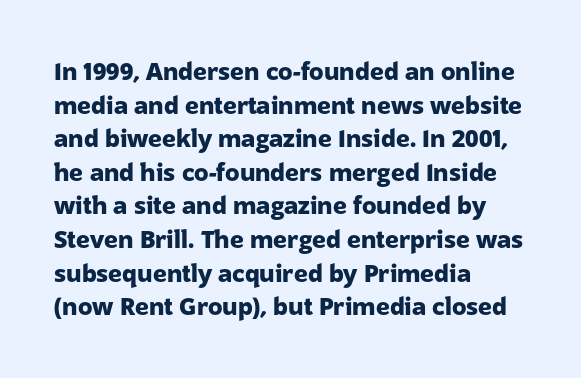
The image shows 24 px bold type, upright; set left-aligned, normal line spacing (1.4x), normal letter spacing, not underlined.
